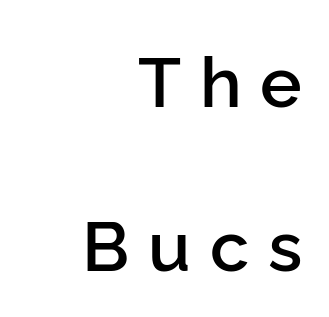
The image shows 70 px semibold sans-serif type, upright; set right-aligned, loose line spacing (2.35x), unusually wide letter spacing (+0.27 em), not underlined; low stroke contrast and a medium x-height.
